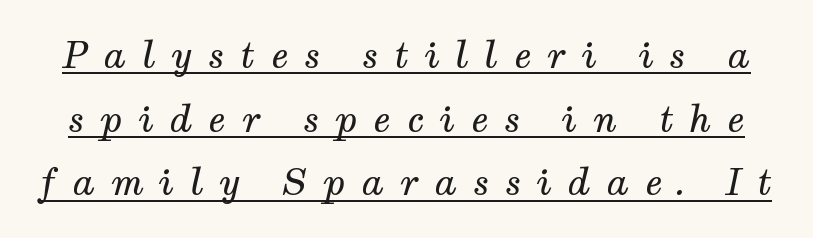
The image shows 36 px regular-weight serif type, italic (leaning right); set line spacing 1.77x, unusually wide letter spacing (+0.44 em), underlined; medium stroke contrast and a medium x-height.
